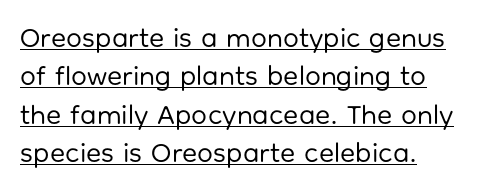
The image shows 28 px regular-weight sans-serif type, upright; set left-aligned, normal line spacing (1.37x), normal letter spacing, underlined; low stroke contrast and a medium x-height.
